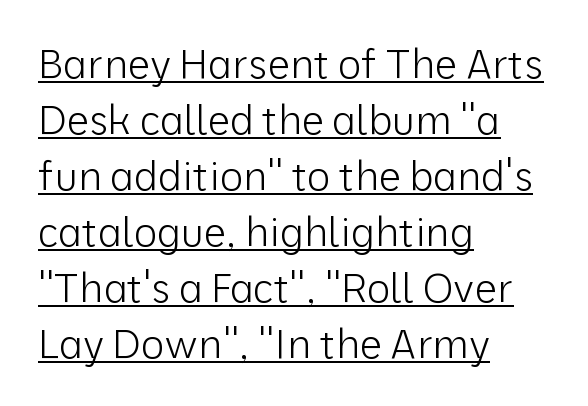
{"serif": "no", "italic": "no", "bold": "no", "weight": "light", "width": "normal", "stroke_contrast": "low", "x_height": "medium", "monospaced": "no", "underline": "yes", "align": "left", "line_spacing": "normal", "line_spacing_ratio": 1.4, "letter_spacing": "normal", "letter_spacing_em": 0.0, "glyph_px": 40}
